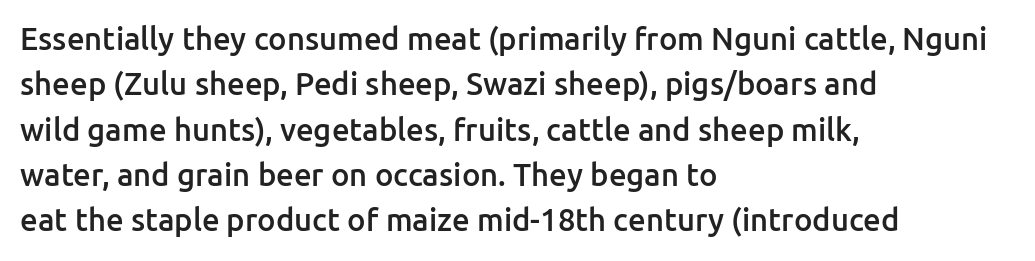
{"serif": "no", "italic": "no", "bold": "semi", "weight": "semibold", "width": "normal", "stroke_contrast": "low", "x_height": "medium", "monospaced": "no", "underline": "no", "align": "left", "line_spacing": "normal", "line_spacing_ratio": 1.46, "letter_spacing": "normal", "letter_spacing_em": 0.0, "glyph_px": 31}
